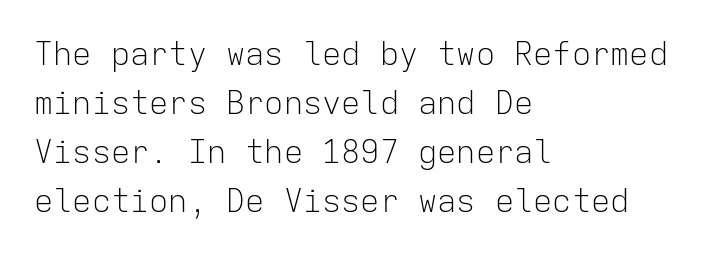
The image shows 32 px light sans-serif type, upright, monospaced; set left-aligned, normal line spacing (1.53x), normal letter spacing, not underlined; low stroke contrast and a medium x-height.
